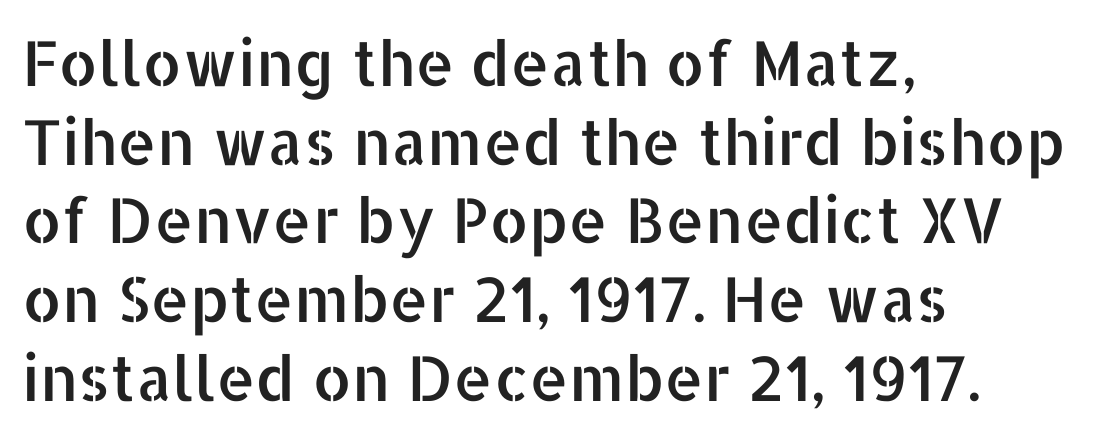
In terms of posture, this sample is upright. The rendering uses natural spacing where letterforms have individual widths. Font category for this specimen: sans-serif. How would I describe the line gaps? Plain and ordinary.
